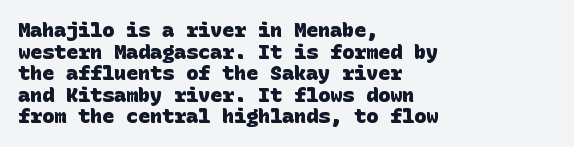
{"bold": "yes", "underline": "no", "align": "left", "line_spacing": "tight", "line_spacing_ratio": 1.08, "letter_spacing": "normal", "letter_spacing_em": 0.0, "glyph_px": 20}
